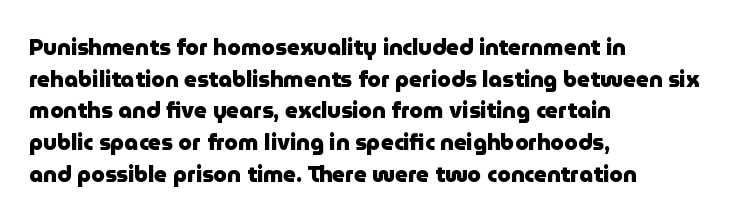
Q: Is the text bold? A: Yes.
Q: Is the text italic (slanted)? A: No, it is upright.
Q: Is the text underlined? A: No.
Q: How is the paragraph aligned? A: Left-aligned.
Q: Is the spacing between letters normal or unusually wide? A: Normal.
Q: Is the spacing between lines tight, normal or loose? A: Normal.
